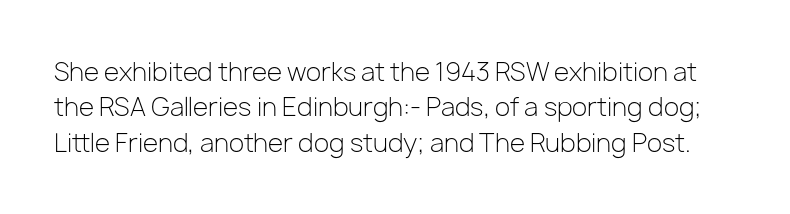
The image shows 25 px text type, upright; set normal line spacing (1.42x), normal letter spacing, not underlined.
